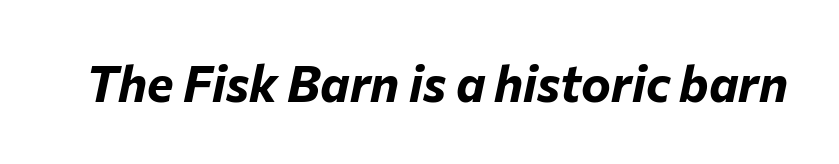
The image shows 50 px bold type, italic (leaning right); set normal letter spacing, not underlined; low stroke contrast and a medium x-height.
